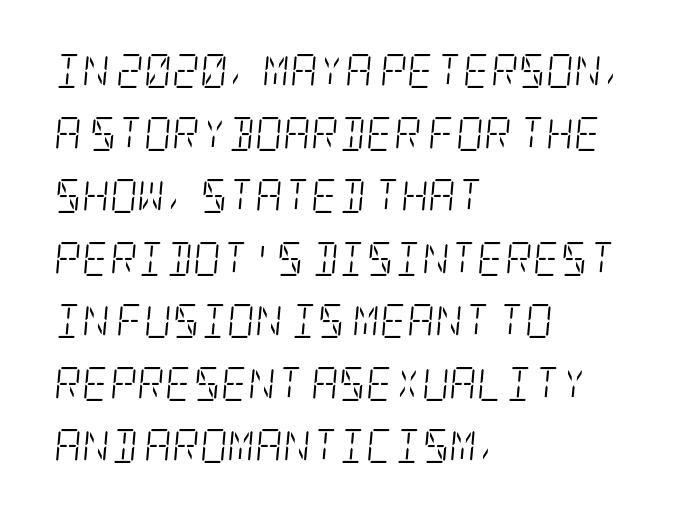
Inter-character spacing is left at the font's built-in metrics. In terms of posture, this sample is oblique. A light-to-regular cut is what we see here. If you drew a ruler down the left edge, every line would touch it.
